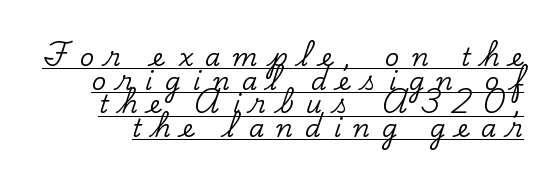
Underlined type. Students, note that the glyphs here are deliberately spaced far apart. Notice how descenders almost collide with the ascenders below — that's tight leading.
